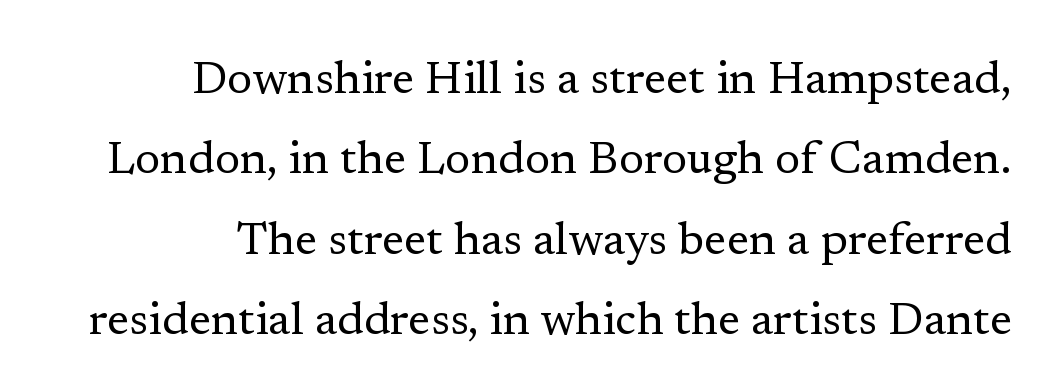
{"serif": "yes", "italic": "no", "bold": "no", "weight": "regular", "width": "normal", "stroke_contrast": "low", "x_height": "medium", "monospaced": "no", "underline": "no", "align": "right", "line_spacing_ratio": 1.75, "letter_spacing": "normal", "letter_spacing_em": 0.0, "glyph_px": 46}
